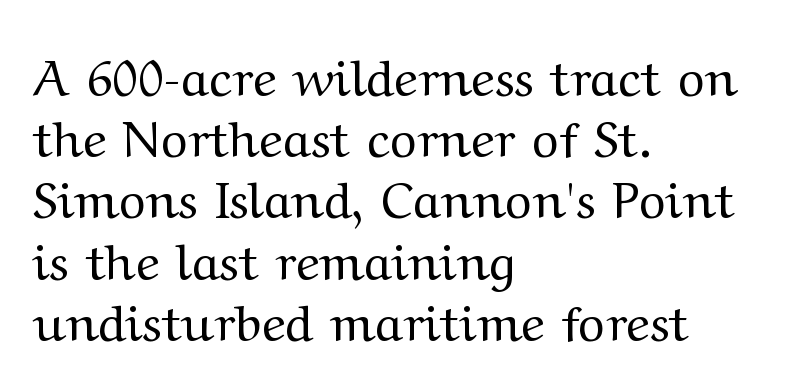
The image shows 51 px regular-weight, wide serif type, upright; set left-aligned, line spacing 1.2x, normal letter spacing, not underlined; medium stroke contrast and a medium x-height.
